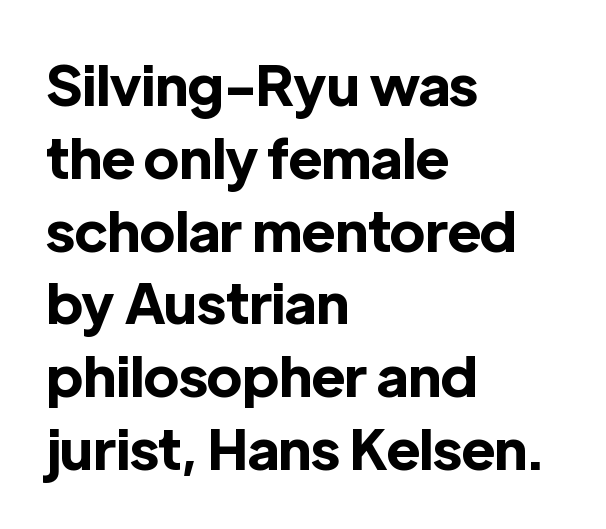
{"serif": "no", "italic": "no", "bold": "yes", "weight": "bold", "width": "normal", "x_height": "medium", "monospaced": "no", "underline": "no", "align": "left", "line_spacing": "normal", "line_spacing_ratio": 1.3, "letter_spacing": "normal", "letter_spacing_em": 0.0, "glyph_px": 56}
